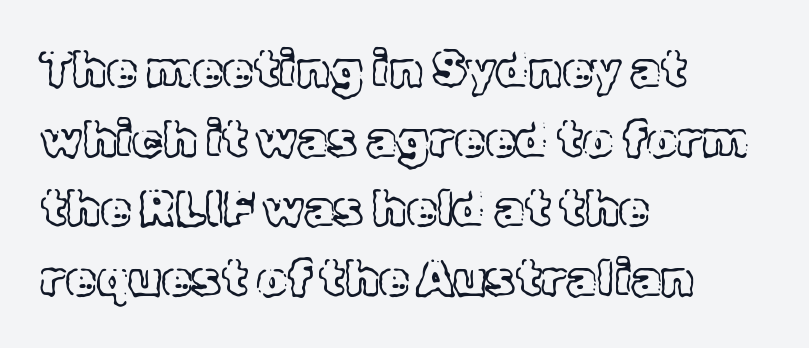
Horizontal bands of white between lines are of average thickness. Do the letters lean? They stand straight. Horizontally, the lines are justified to the leading edge only. Each word holds together tightly as a unit, with standard inter-letter gaps. Glance below the letters and you will spot only blank space.
